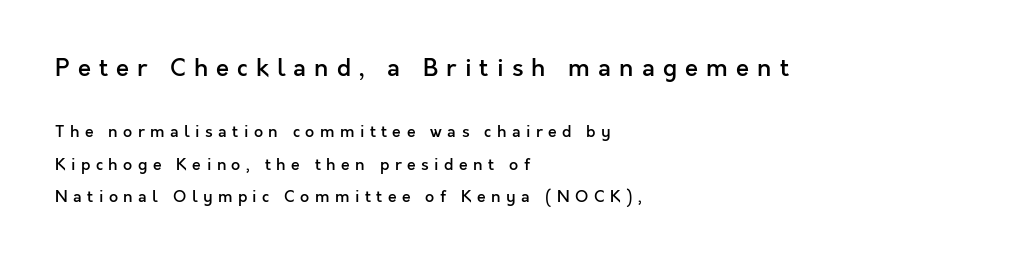
{"italic": "no", "bold": "semi", "underline": "no", "align": "left", "line_spacing": "loose", "line_spacing_ratio": 2.04, "letter_spacing": "wide", "letter_spacing_em": 0.34, "larger_block": "first", "size_ratio": 1.5, "glyph_px": 24}
